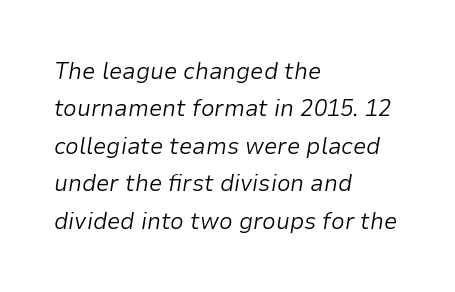
{"italic": "yes", "lean": "right", "slant_degrees": 9, "bold": "no", "underline": "no", "align": "left", "line_spacing": "normal", "line_spacing_ratio": 1.56, "letter_spacing": "normal", "letter_spacing_em": 0.0, "glyph_px": 24}
